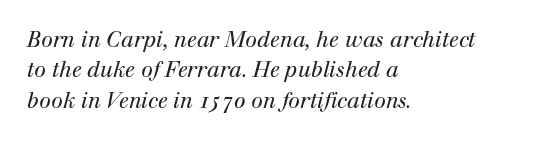
{"italic": "yes", "lean": "right", "slant_degrees": 12, "bold": "no", "underline": "no", "align": "left", "line_spacing": "normal", "line_spacing_ratio": 1.45, "letter_spacing": "normal", "letter_spacing_em": 0.0, "glyph_px": 21}
